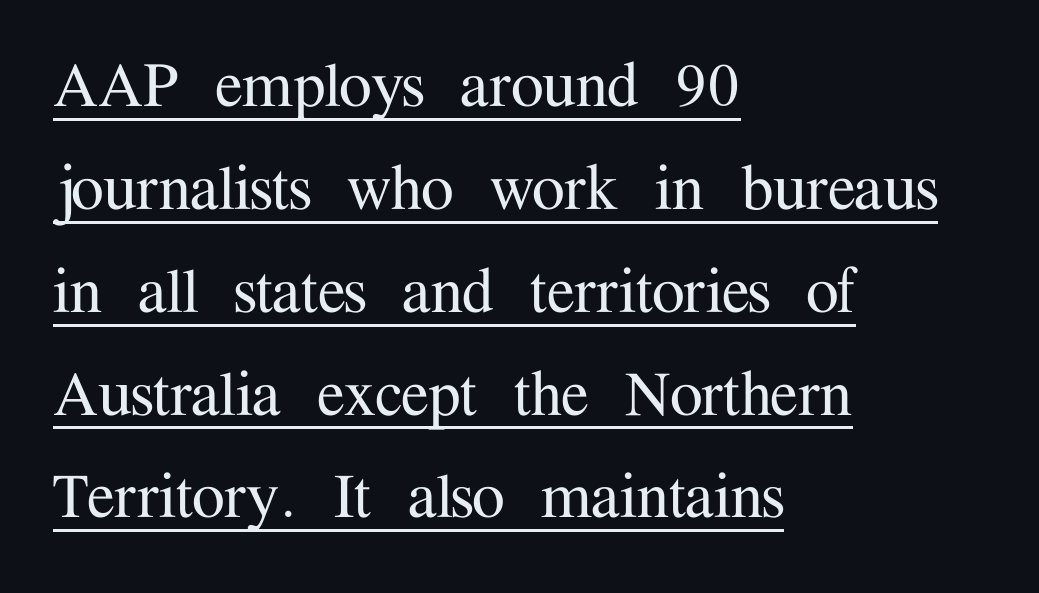
The image shows 74 px serif type, upright; set left-aligned, normal line spacing (1.39x), normal letter spacing, underlined; medium stroke contrast and a medium x-height.
